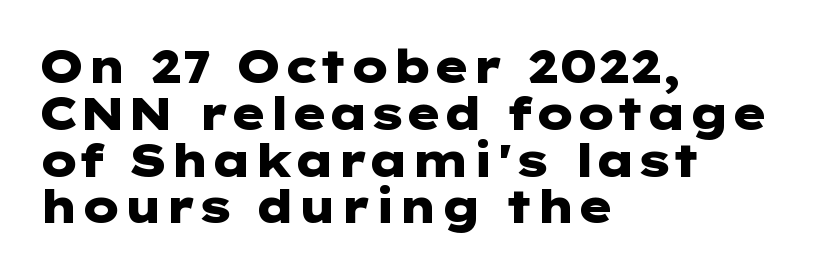
Each new line begins almost immediately beneath the previous one. Are there feet on the stems? There aren't — it's a sans. What weight is shown? A full bold with thick strokes. Tall strokes in this sample are plumb rather than angled.
